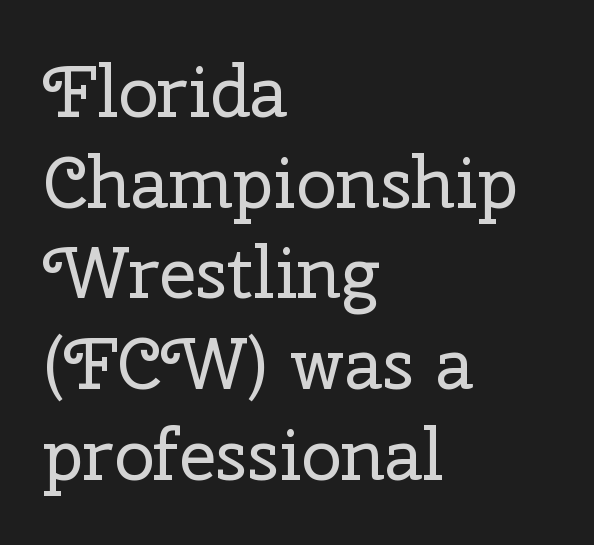
The image shows 72 px regular-weight serif type, upright; set left-aligned, normal line spacing (1.26x), normal letter spacing, not underlined; low stroke contrast and a medium x-height.
